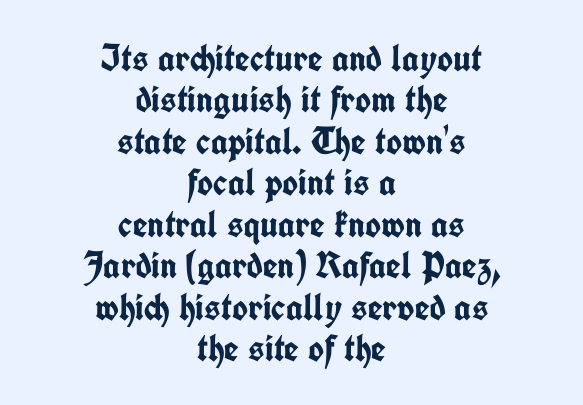
Heft: maximum for text — a bold. Bare-footed words on every line. You could call the tracking neutral — neither tight nor loose. If you folded the block vertically in half, each line would mirror itself in length. The designer dialed line spacing down below the default.
